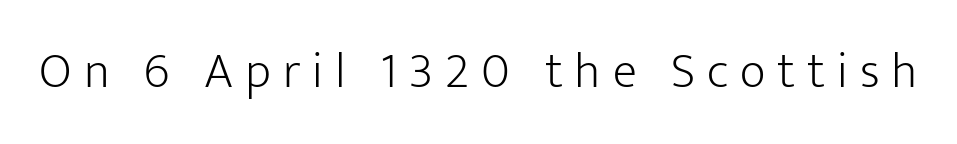
{"serif": "no", "italic": "no", "bold": "no", "weight": "light", "width": "normal", "stroke_contrast": "low", "x_height": "medium", "monospaced": "no", "underline": "no", "letter_spacing": "wide", "letter_spacing_em": 0.24, "glyph_px": 50}
